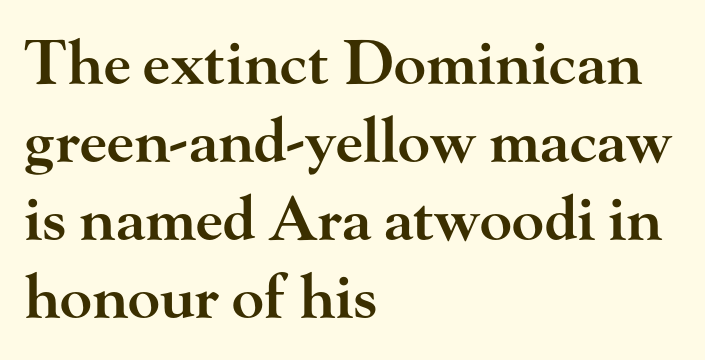
The image shows 60 px semibold, wide serif type, upright; set left-aligned, normal line spacing (1.3x), normal letter spacing, not underlined; high stroke contrast and a small x-height.
